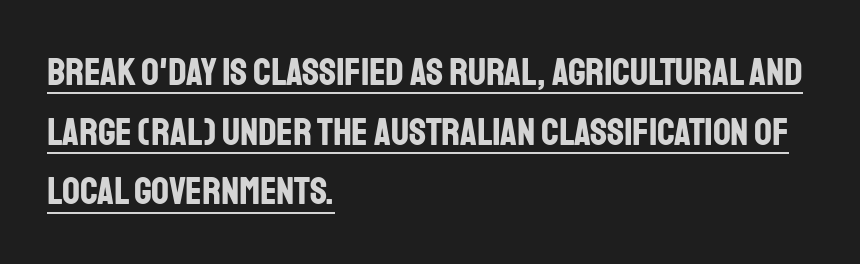
A rule runs beneath these lines of type. These lines are rendered in a variable-pitch font. Here the glyphs are tracked normally, forming tight word shapes. Compared with typical paragraphs, the rows here are spaced about the same.
